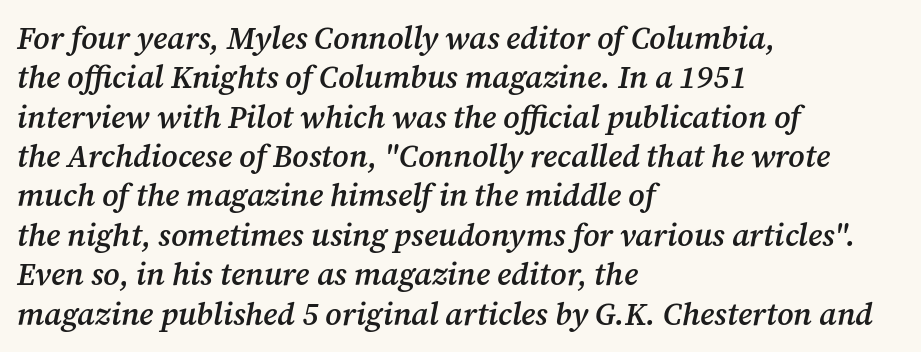
This sample is left-justified, so line endings fall wherever the words run out. The letters are semibold — heavier than regular but short of a full bold. The font's italic variant was chosen for this text. Yep, those are serifs on the letters.
